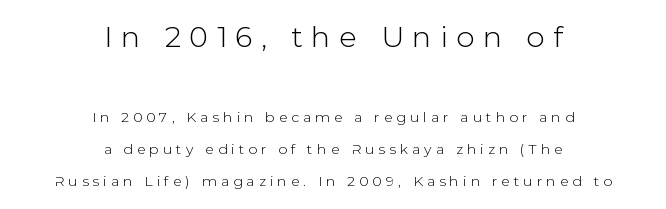
The image shows 29 px sans-serif type, upright; set centered, loose line spacing (2.3x), unusually wide letter spacing (+0.29 em), not underlined; the first (top) block is 2.07x larger; low stroke contrast and a medium x-height.
